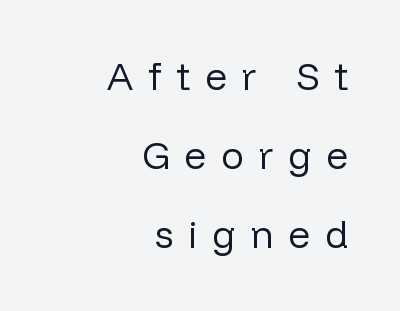
Ordinary non-slanted type is in use. The characters are drawn with everyday or finer stroke widths. Honestly, the rows look like they've been pulled way apart. Between one letter and the next there's a generous, obvious gap. A typesetter would call this proportional, since set widths differ per character.
